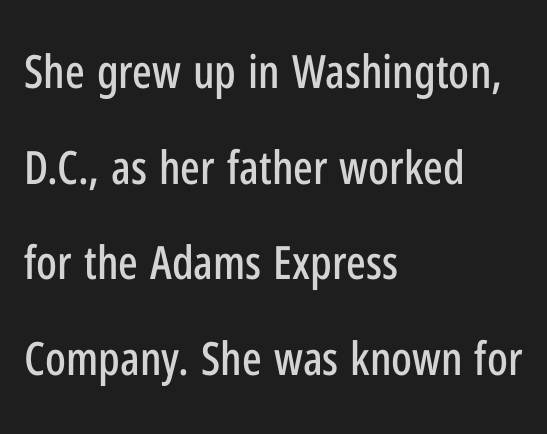
Q: Is the text italic (slanted)? A: No, it is upright.
Q: Is the typeface a serif or a sans-serif typeface? A: Sans-serif.
Q: Is the text underlined? A: No.
Q: How is the paragraph aligned? A: Left-aligned.
Q: Is the spacing between letters normal or unusually wide? A: Normal.
Q: Is the spacing between lines tight, normal or loose? A: Loose.
Q: Width (condensed, normal, or wide)? A: Condensed.
Q: Stroke contrast? A: Low.
Q: x-height? A: Medium.
Q: Monospaced? A: No.
